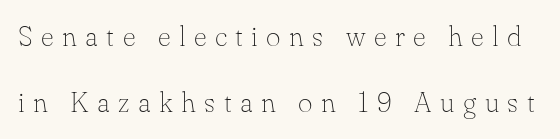
Q: Is the text bold? A: No.
Q: Is the text italic (slanted)? A: No, it is upright.
Q: Is the typeface a serif or a sans-serif typeface? A: Serif.
Q: Is the text underlined? A: No.
Q: Is the spacing between letters normal or unusually wide? A: Unusually wide.
Q: Is the spacing between lines tight, normal or loose? A: Loose.
Q: Width (condensed, normal, or wide)? A: Normal.
Q: Stroke contrast? A: Low.
Q: x-height? A: Small.
Q: Monospaced? A: No.
